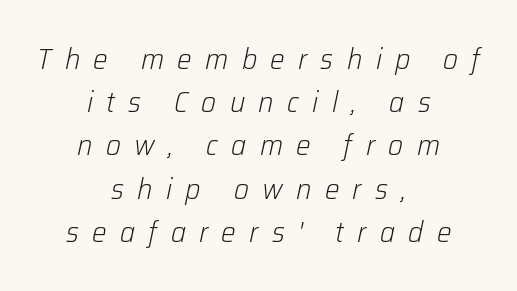
Q: Is the text bold? A: No.
Q: Is the text italic (slanted)? A: Yes, it leans right by about 12 degrees.
Q: Is the text underlined? A: No.
Q: How is the paragraph aligned? A: Centered.
Q: Is the spacing between letters normal or unusually wide? A: Unusually wide.
Q: Is the spacing between lines tight, normal or loose? A: Normal.
Q: Width (condensed, normal, or wide)? A: Normal.
Q: Stroke contrast? A: Low.
Q: x-height? A: Medium.
Q: Monospaced? A: No.
